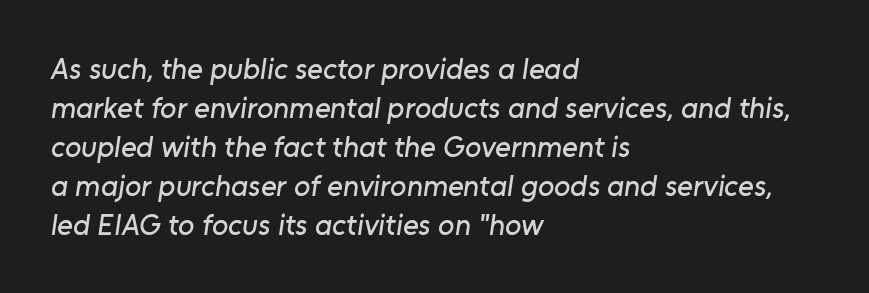
{"serif": "no", "width": "normal", "stroke_contrast": "low", "x_height": "medium", "monospaced": "no", "underline": "no", "align": "left", "line_spacing": "normal", "line_spacing_ratio": 1.3, "letter_spacing": "normal", "letter_spacing_em": 0.0, "glyph_px": 30}
